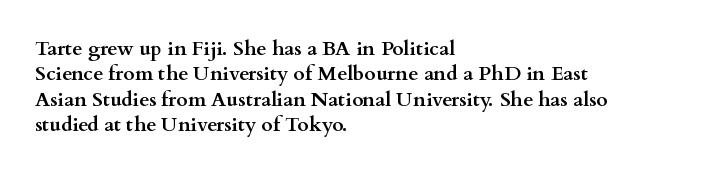
{"italic": "no", "bold": "yes", "underline": "no", "align": "left", "line_spacing": "normal", "line_spacing_ratio": 1.27, "letter_spacing": "normal", "letter_spacing_em": 0.0, "glyph_px": 20}
